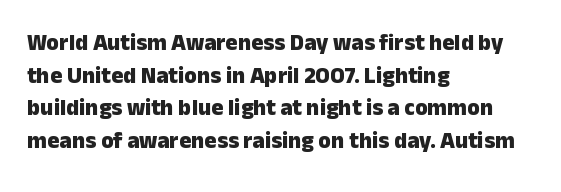
The image shows 23 px bold type, upright; set left-aligned, normal line spacing (1.42x), normal letter spacing, not underlined.
